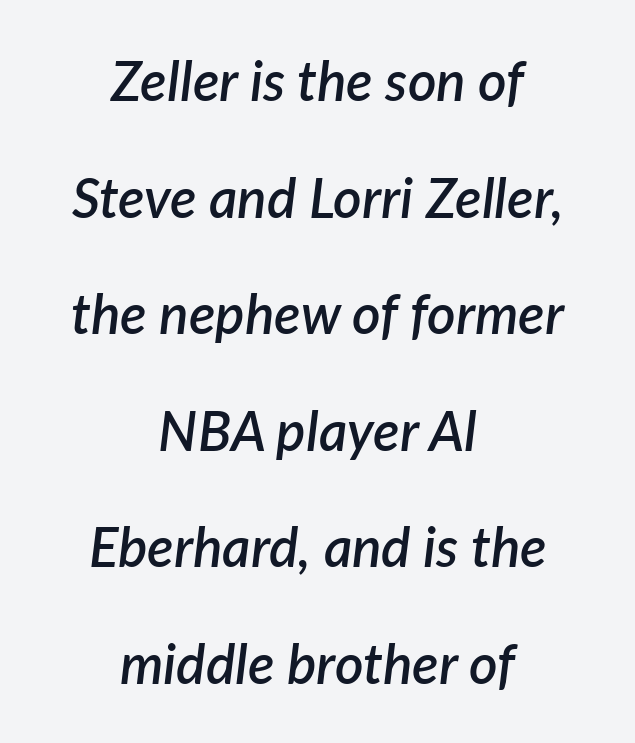
{"italic": "yes", "lean": "right", "slant_degrees": 7, "bold": "semi", "weight": "semibold", "width": "normal", "stroke_contrast": "low", "x_height": "medium", "monospaced": "no", "underline": "no", "align": "center", "line_spacing": "loose", "line_spacing_ratio": 2.12, "letter_spacing": "normal", "letter_spacing_em": 0.0, "glyph_px": 55}
